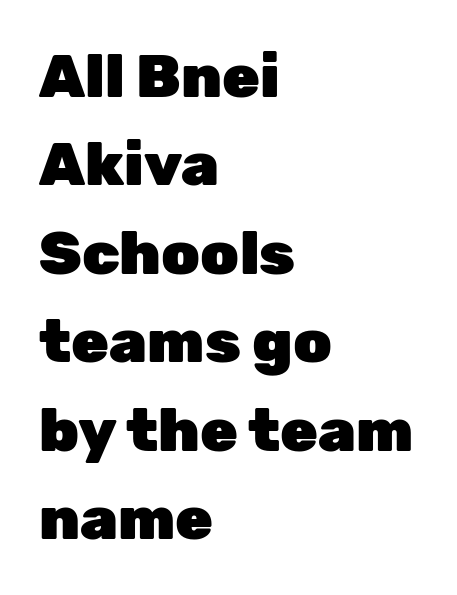
The image shows 61 px heavy sans-serif type, upright; set left-aligned, normal line spacing (1.45x), normal letter spacing, not underlined; low stroke contrast and a medium x-height.
